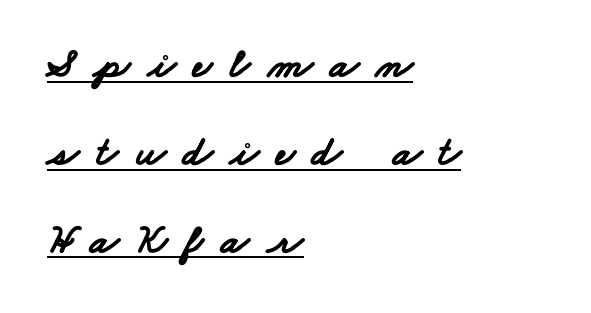
The image shows 42 px bold, wide sans-serif type; set left-aligned, loose line spacing (2.09x), unusually wide letter spacing (+0.41 em), underlined; low stroke contrast and a small x-height.
